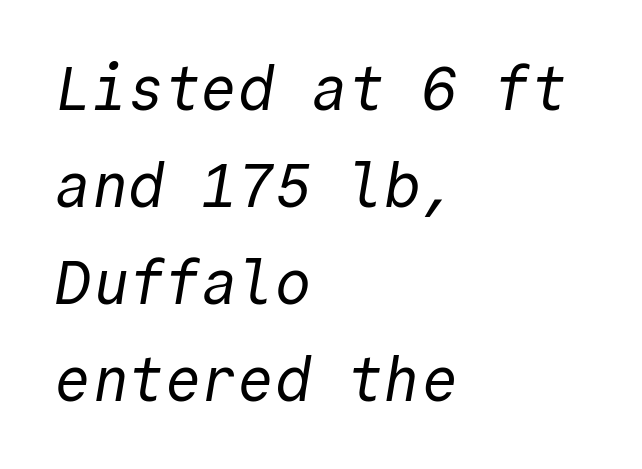
{"serif": "no", "bold": "no", "weight": "regular", "width": "normal", "x_height": "medium", "monospaced": "yes", "underline": "no", "align": "left", "line_spacing": "normal", "line_spacing_ratio": 1.59, "letter_spacing": "normal", "letter_spacing_em": 0.0, "glyph_px": 61}
